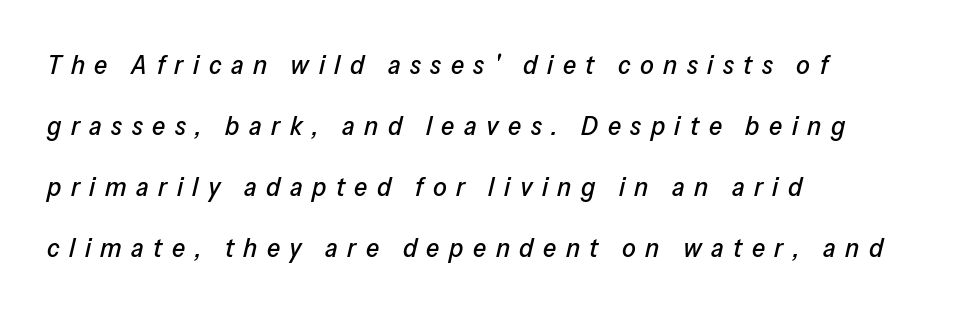
Q: Is the text italic (slanted)? A: Yes, it leans right by about 13 degrees.
Q: Is the text underlined? A: No.
Q: How is the paragraph aligned? A: Left-aligned.
Q: Is the spacing between letters normal or unusually wide? A: Unusually wide.
Q: Is the spacing between lines tight, normal or loose? A: Loose.
